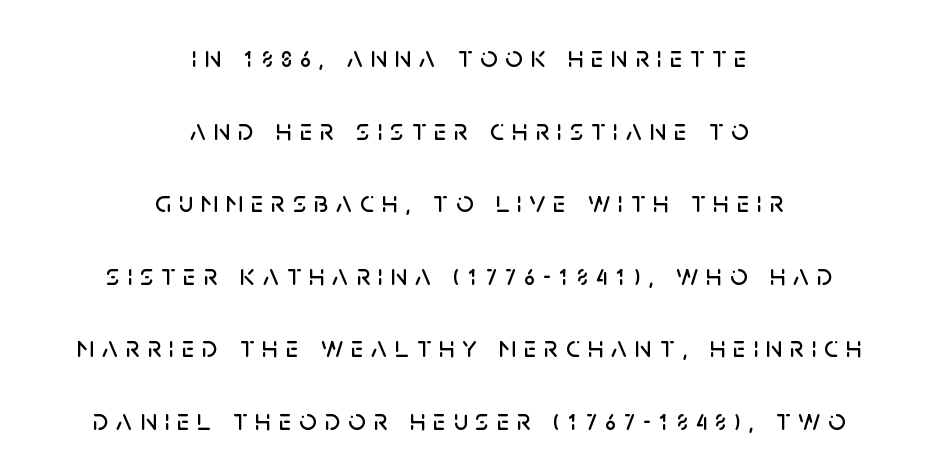
Where is the straight margin? There isn't one; the lines are centered. Someone cranked the tracking dial way up on this one. What kind of face is this? One without serifs — a sans. The letters stand straight up with perfectly vertical stems.
